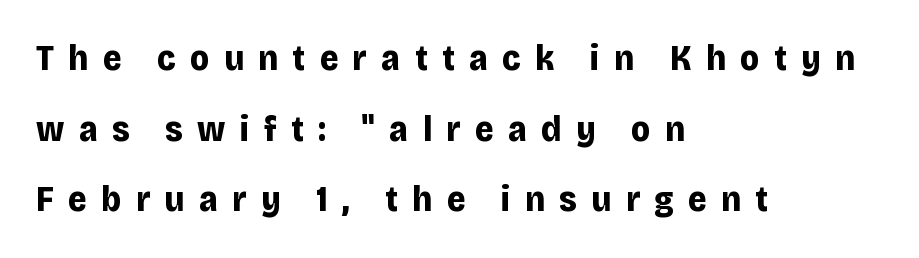
{"serif": "no", "italic": "no", "bold": "yes", "weight": "bold", "width": "normal", "stroke_contrast": "low", "x_height": "large", "monospaced": "no", "underline": "no", "align": "left", "line_spacing": "loose", "line_spacing_ratio": 1.96, "letter_spacing": "wide", "letter_spacing_em": 0.4, "glyph_px": 36}
